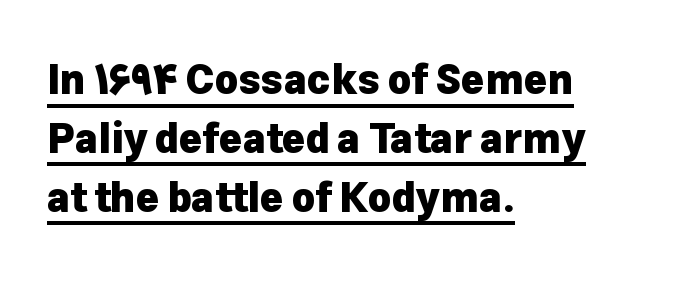
{"serif": "no", "italic": "no", "bold": "yes", "weight": "heavy", "width": "normal", "stroke_contrast": "low", "x_height": "medium", "monospaced": "no", "underline": "yes", "align": "left", "line_spacing": "normal", "line_spacing_ratio": 1.47, "letter_spacing": "normal", "letter_spacing_em": 0.0, "glyph_px": 40}
